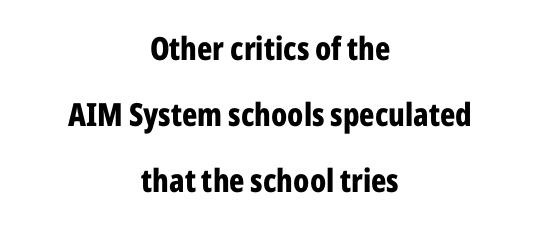
{"serif": "no", "italic": "no", "bold": "yes", "weight": "bold", "width": "condensed", "stroke_contrast": "low", "x_height": "medium", "monospaced": "no", "underline": "no", "align": "center", "line_spacing": "loose", "line_spacing_ratio": 2.06, "letter_spacing": "normal", "letter_spacing_em": 0.0, "glyph_px": 32}
